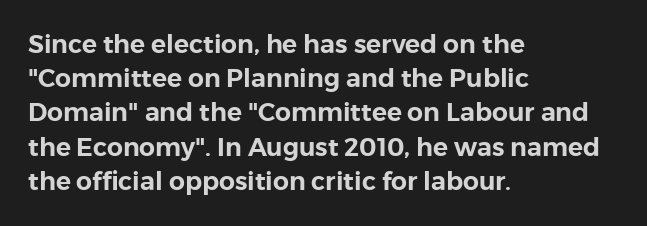
{"italic": "no", "underline": "no", "align": "left", "line_spacing": "normal", "line_spacing_ratio": 1.37, "letter_spacing": "normal", "letter_spacing_em": 0.0, "glyph_px": 25}
